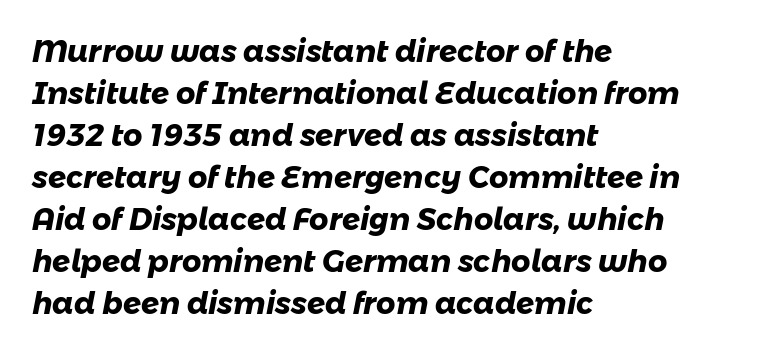
{"serif": "no", "bold": "yes", "weight": "heavy", "width": "normal", "stroke_contrast": "low", "x_height": "medium", "monospaced": "no", "underline": "no", "align": "left", "line_spacing": "normal", "line_spacing_ratio": 1.4, "letter_spacing": "normal", "letter_spacing_em": 0.0, "glyph_px": 30}
